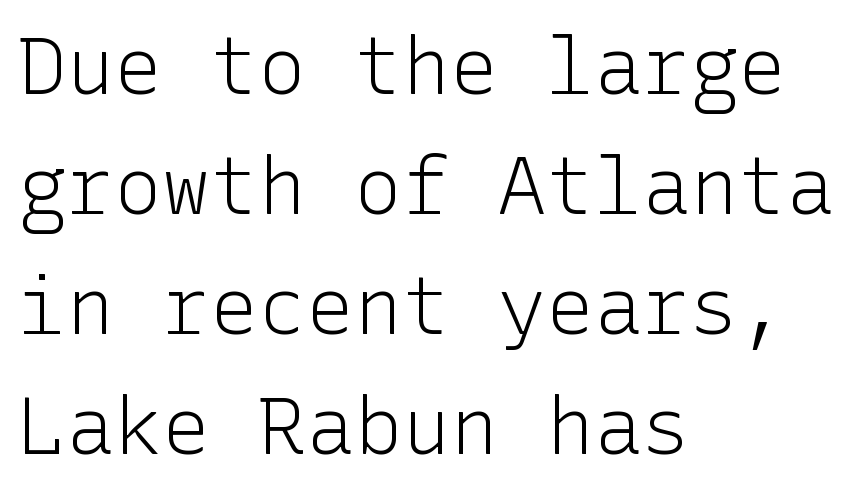
Bare-footed words on every line. The lines sit at an ordinary, default distance from one another. Glyph-to-glyph distance matches everyday printed text. You can tell from the bare stems that sans-serif type was used.
